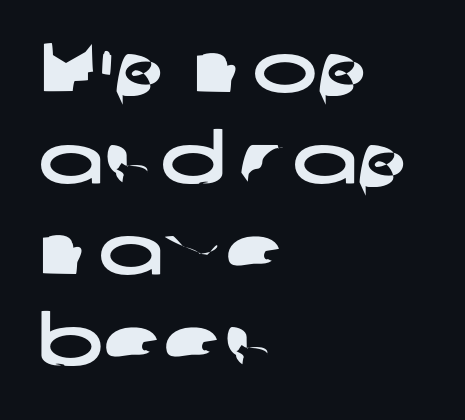
Varying glyph widths throughout — classic text-font behaviour. Lines of text with bare space underneath. The paragraph has a hard left edge and a soft right edge. The line texture is even and compact thanks to regular tracking. Typographically, this falls in the sans-serif category.
